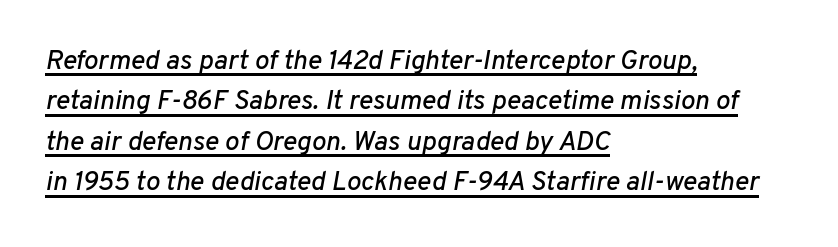
{"italic": "yes", "lean": "right", "slant_degrees": 10, "underline": "yes", "align": "left", "line_spacing": "normal", "line_spacing_ratio": 1.5, "letter_spacing": "normal", "letter_spacing_em": 0.0, "glyph_px": 27}
